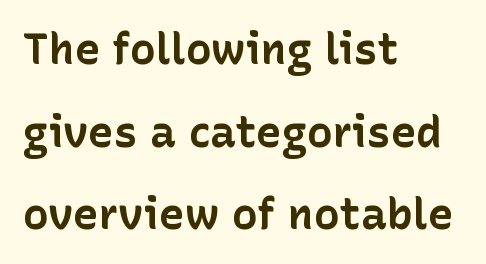
{"serif": "no", "italic": "no", "bold": "yes", "weight": "bold", "width": "normal", "stroke_contrast": "low", "x_height": "medium", "monospaced": "no", "underline": "no", "align": "left", "line_spacing": "loose", "line_spacing_ratio": 1.92, "letter_spacing": "normal", "letter_spacing_em": 0.0, "glyph_px": 43}
